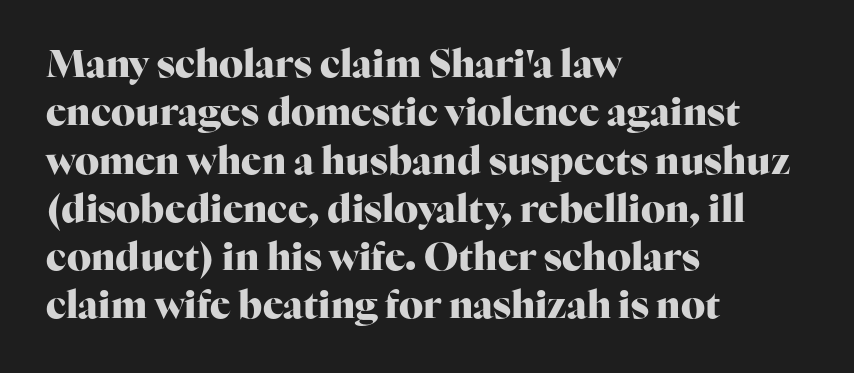
Q: Is the text bold? A: Yes.
Q: Is the text italic (slanted)? A: No, it is upright.
Q: Is the typeface a serif or a sans-serif typeface? A: Serif.
Q: Is the text underlined? A: No.
Q: How is the paragraph aligned? A: Left-aligned.
Q: Is the spacing between letters normal or unusually wide? A: Normal.
Q: Is the spacing between lines tight, normal or loose? A: Normal.
Q: Width (condensed, normal, or wide)? A: Normal.
Q: Stroke contrast? A: High.
Q: x-height? A: Medium.
Q: Monospaced? A: No.
